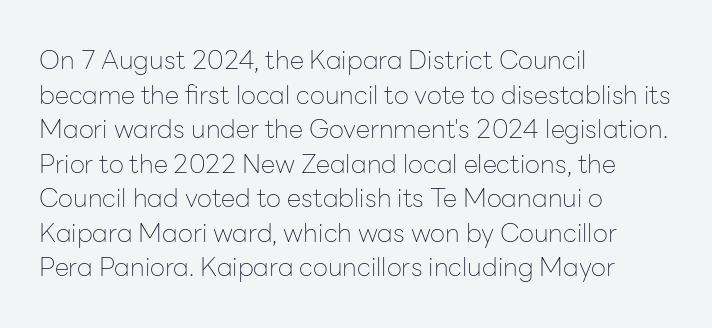
Q: Is the text bold? A: No.
Q: Is the text italic (slanted)? A: No, it is upright.
Q: Is the text underlined? A: No.
Q: How is the paragraph aligned? A: Left-aligned.
Q: Is the spacing between letters normal or unusually wide? A: Normal.
Q: Is the spacing between lines tight, normal or loose? A: Normal.
